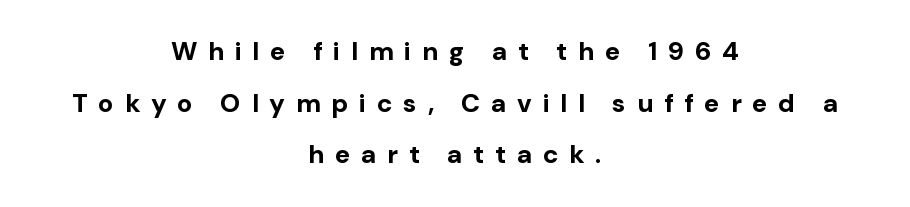
Q: Is the text bold? A: Yes.
Q: Is the text italic (slanted)? A: No, it is upright.
Q: Is the text underlined? A: No.
Q: How is the paragraph aligned? A: Centered.
Q: Is the spacing between letters normal or unusually wide? A: Unusually wide.
Q: Is the spacing between lines tight, normal or loose? A: Loose.
